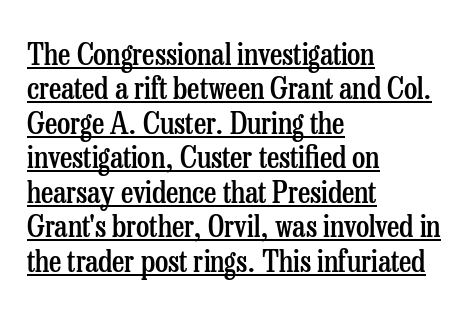
The designer went with a serif here, giving each stem small feet. The face used here appears with an underline applied. Horizontal bands of white between lines are thin slivers. A student would call this left alignment; a typographer would say flush left, rag right. How are the letters spaced? Ordinarily, with no added tracking. Do the characters align in a grid? No, the font is proportional.
